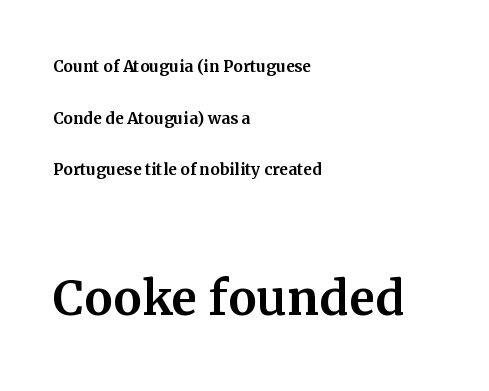
The rendering uses natural spacing where letterforms have individual widths. The axis of the letterforms is exactly vertical. Small tapered or slab feet sit at the stroke ends, so this counts as serif. Type size steps up from the first block to the second. The glyphs are unaccompanied by any horizontal stroke below them. The letterforms sit shoulder to shoulder at normal distance.
